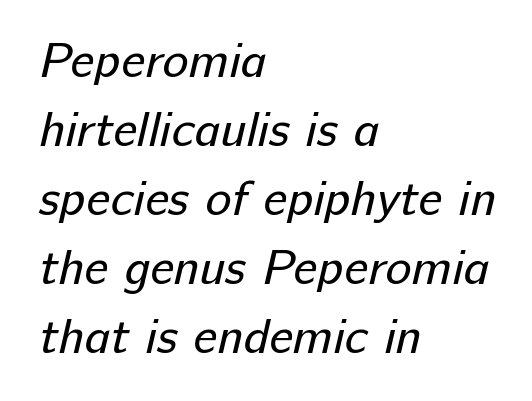
The image shows 49 px regular-weight sans-serif type; set left-aligned, normal line spacing (1.41x), normal letter spacing, not underlined; low stroke contrast and a medium x-height.
